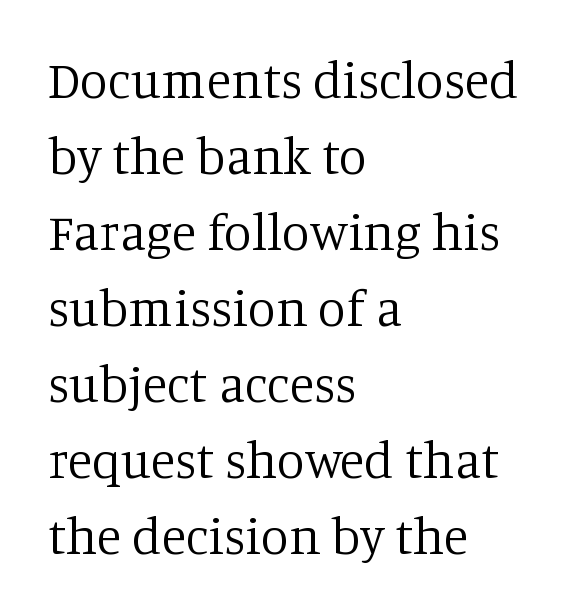
This rendering employs a face with finishing strokes, i.e., a serif. The rendering keeps characters at their native spacing. Do the characters align in a grid? No, the font is proportional. The space directly below the letters is spotless.
